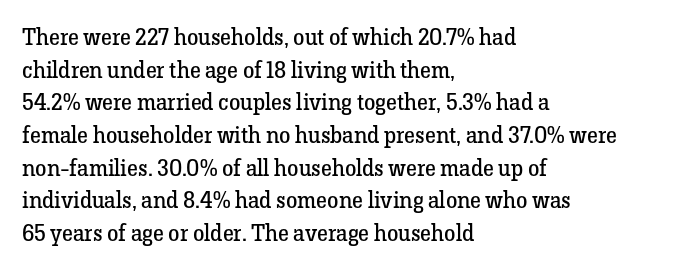
{"italic": "no", "bold": "no", "underline": "no", "align": "left", "line_spacing": "normal", "line_spacing_ratio": 1.42, "letter_spacing": "normal", "letter_spacing_em": 0.0, "glyph_px": 23}
